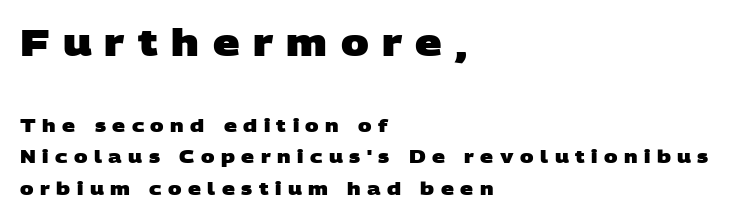
Spacing verdict: proportional, widths tailored to each character. Each letter's strokes conclude bluntly, with no projecting serifs. Caption: multi-line text, flush left, ragged right. Only glyphs here, with clear space below each row.
